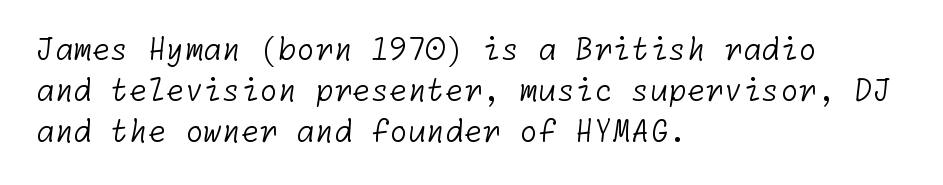
The image shows 30 px light sans-serif type; set left-aligned, normal line spacing (1.36x), normal letter spacing, not underlined; low stroke contrast and a medium x-height.
